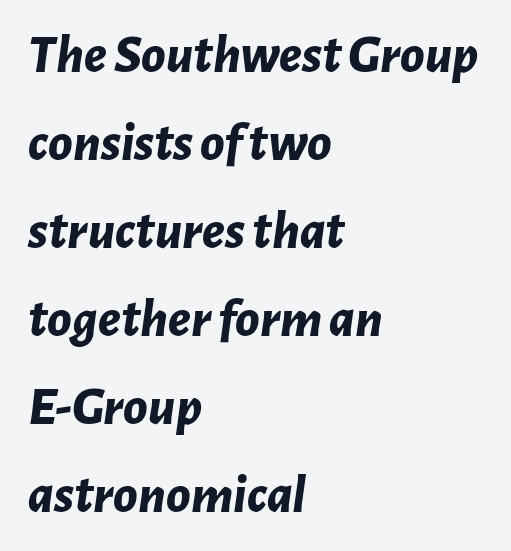
Q: Is the text bold? A: Yes.
Q: Is the text italic (slanted)? A: Yes, it leans right by about 7 degrees.
Q: Is the text underlined? A: No.
Q: How is the paragraph aligned? A: Left-aligned.
Q: Is the spacing between letters normal or unusually wide? A: Normal.
Q: Is the spacing between lines tight, normal or loose? A: Normal.
Q: Width (condensed, normal, or wide)? A: Normal.
Q: Stroke contrast? A: Low.
Q: x-height? A: Medium.
Q: Monospaced? A: No.
